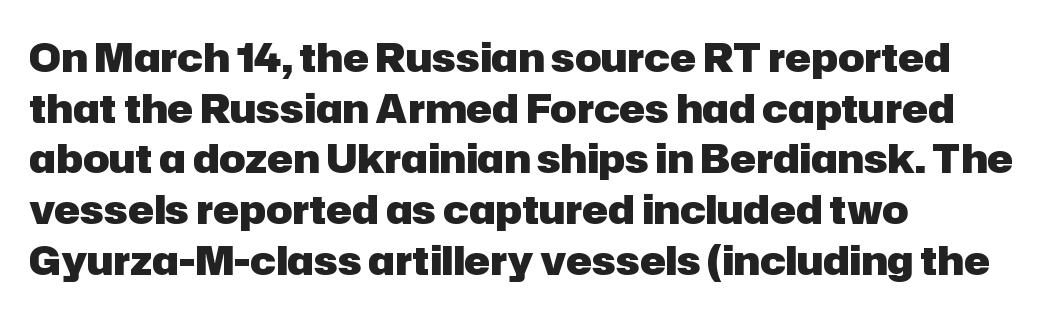
Baseline-to-baseline distance is the conventional proportion of letter height. This rendering uses left alignment, leaving the right contour irregular. Bare-footed words on every line. Do the characters align in a grid? No, the font is proportional. Classification — sans serif.
